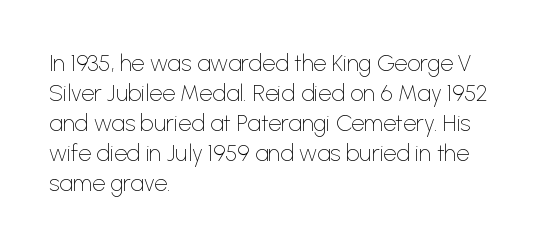
Q: Is the text bold? A: No.
Q: Is the text italic (slanted)? A: No, it is upright.
Q: Is the text underlined? A: No.
Q: How is the paragraph aligned? A: Left-aligned.
Q: Is the spacing between letters normal or unusually wide? A: Normal.
Q: Is the spacing between lines tight, normal or loose? A: Normal.
